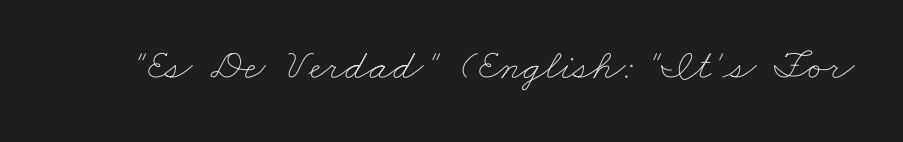
Q: Is the text bold? A: No.
Q: Is the text underlined? A: No.
Q: Is the spacing between letters normal or unusually wide? A: Normal.
Q: Width (condensed, normal, or wide)? A: Wide.
Q: Stroke contrast? A: Low.
Q: x-height? A: Small.
Q: Monospaced? A: No.
